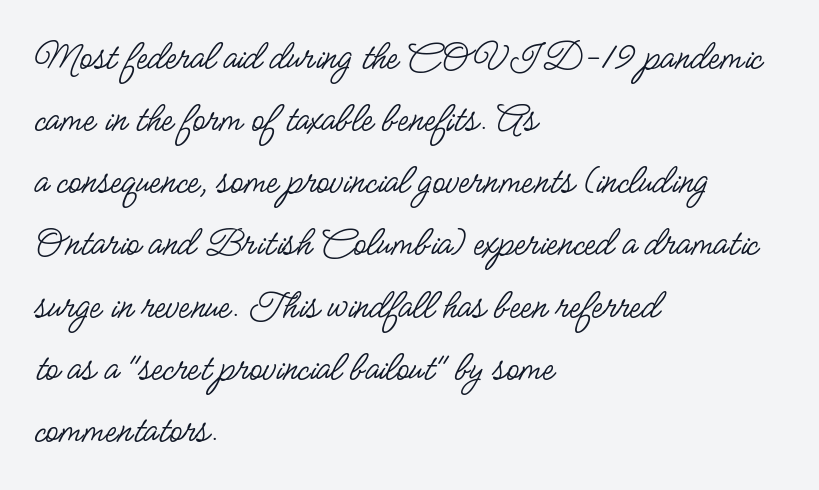
The passage shown is typed in a proportional face where columns would drift. Spacing between characters is what you'd get straight out of the box. The font family rendered here belongs to the sans-serif group.
